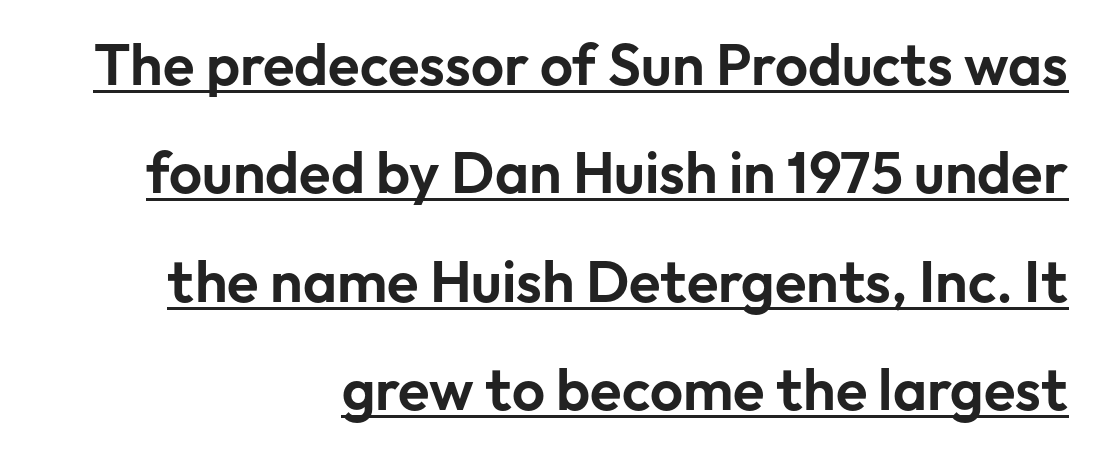
{"serif": "no", "italic": "no", "width": "normal", "stroke_contrast": "low", "x_height": "medium", "monospaced": "no", "underline": "yes", "align": "right", "line_spacing_ratio": 1.87, "letter_spacing": "normal", "letter_spacing_em": 0.0, "glyph_px": 58}
